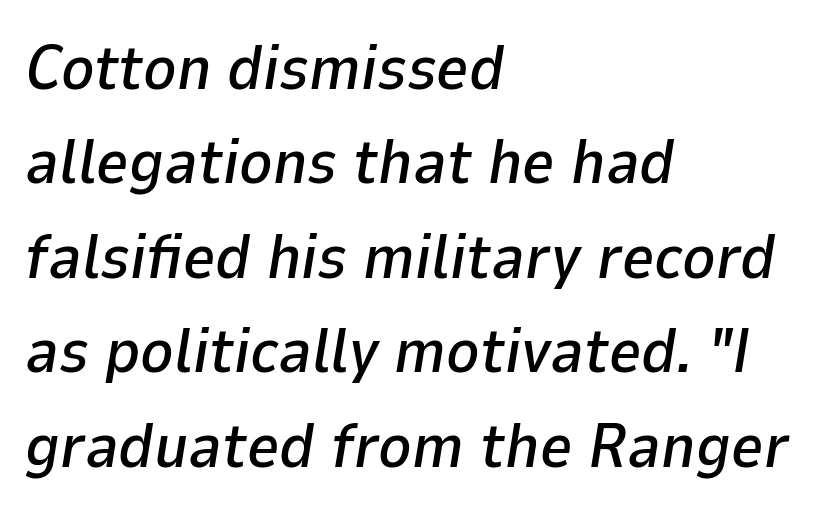
The image shows 63 px text type, italic (leaning right); set left-aligned, normal line spacing (1.5x), normal letter spacing, not underlined; low stroke contrast and a medium x-height.
